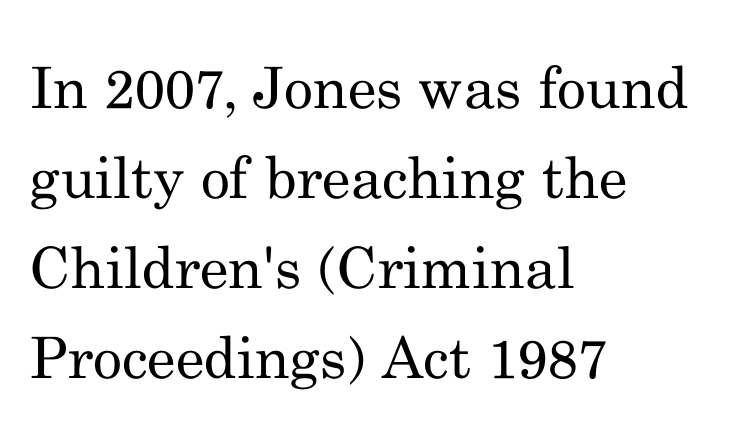
{"serif": "yes", "italic": "no", "bold": "no", "weight": "regular", "width": "normal", "stroke_contrast": "medium", "x_height": "small", "monospaced": "no", "underline": "no", "align": "left", "line_spacing": "normal", "line_spacing_ratio": 1.58, "letter_spacing": "normal", "letter_spacing_em": 0.0, "glyph_px": 57}
